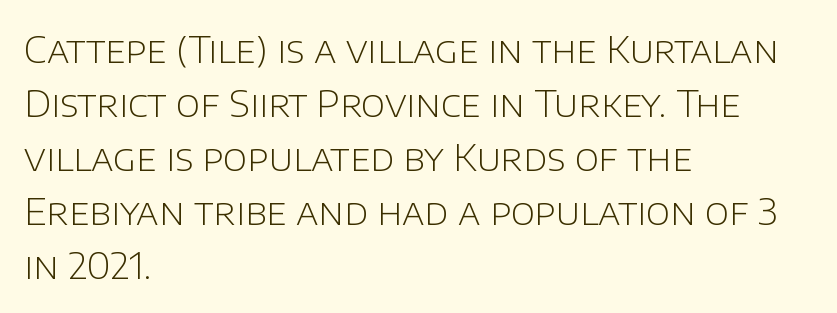
No extra tracking has been applied to these lines. Clear beneath every line of the passage. Regular leading. You could not count columns in this text — the font is proportionally spaced.
